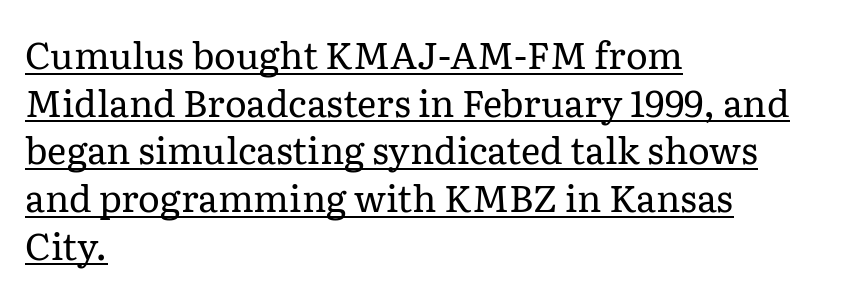
The designer left line spacing at the default. The letters advance in unequal steps, a hallmark of proportional type. There is no visible air inserted between adjacent glyphs. Designer's note — italics off, roman on. One-word summary of the alignment: left.
